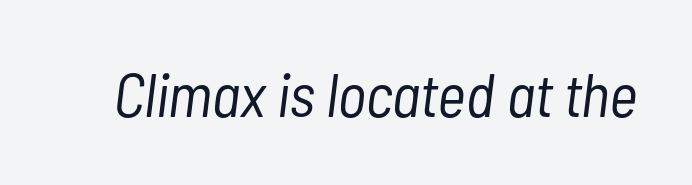
Q: Is the text bold? A: No.
Q: Is the text italic (slanted)? A: Yes, it leans right by about 7 degrees.
Q: Is the text underlined? A: No.
Q: Is the spacing between letters normal or unusually wide? A: Normal.
Q: Width (condensed, normal, or wide)? A: Condensed.
Q: Stroke contrast? A: Low.
Q: x-height? A: Medium.
Q: Monospaced? A: No.
